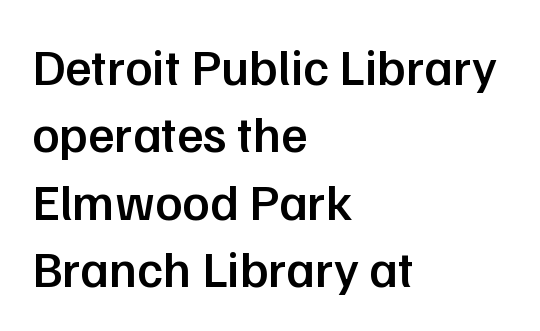
Note the varied advance widths — an 'i' is clearly narrower than an 'm'. Between one letter and the next there's only the usual sliver of space. I'd call this a sans setting — the letters go barefoot. The foot of each line stays bare and open.
